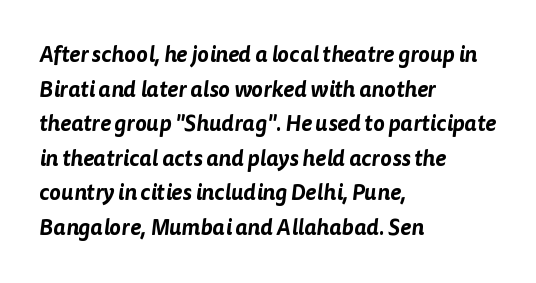
The space between consecutive lines is moderate. The type is set solid horizontally, with unmodified tracking. The passage is arranged the way most books set body copy — flush left. A bare baseline throughout the passage.
